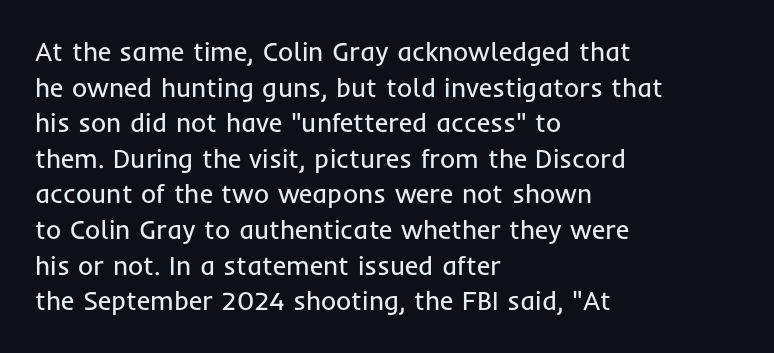
{"italic": "no", "bold": "no", "underline": "no", "align": "left", "line_spacing": "normal", "line_spacing_ratio": 1.37, "letter_spacing": "normal", "letter_spacing_em": 0.0, "glyph_px": 26}
